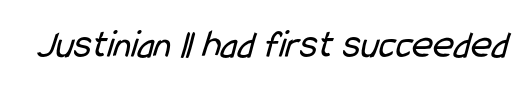
Words float on clear page, feet unadorned. Regarding serifs, this sample does without them. Varying glyph widths throughout — classic text-font behaviour. A typesetter would call this zero additional tracking.
